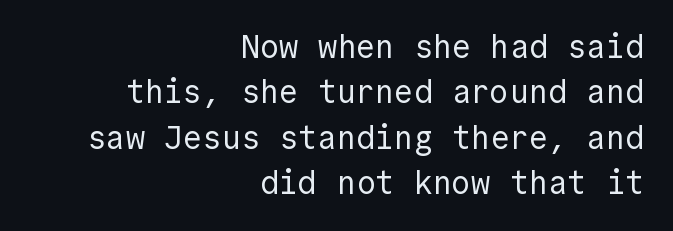
Q: Is the text bold? A: No.
Q: Is the text italic (slanted)? A: No, it is upright.
Q: Is the typeface a serif or a sans-serif typeface? A: Sans-serif.
Q: Is the text underlined? A: No.
Q: How is the paragraph aligned? A: Right-aligned.
Q: Is the spacing between letters normal or unusually wide? A: Normal.
Q: Is the spacing between lines tight, normal or loose? A: Normal.
Q: Width (condensed, normal, or wide)? A: Normal.
Q: x-height? A: Medium.
